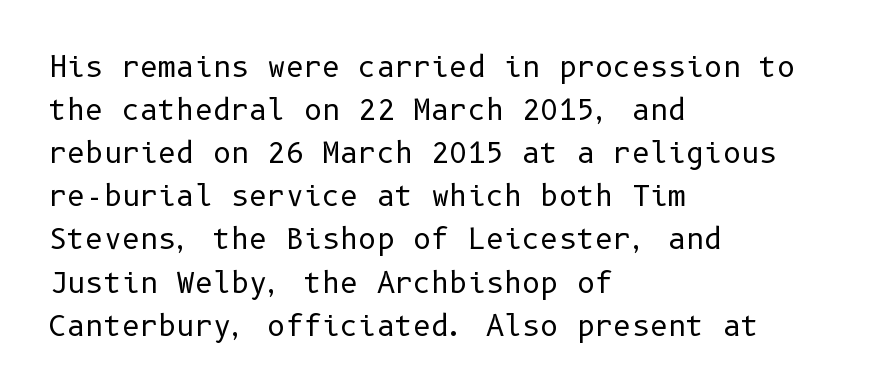
The vertical gap from one line to the next is medium. Posture: upright roman. The face used here is a sans, in the tradition of grotesques and geometrics. The space directly below the letters is spotless. Stems here are at most as thick as an everyday book face.
